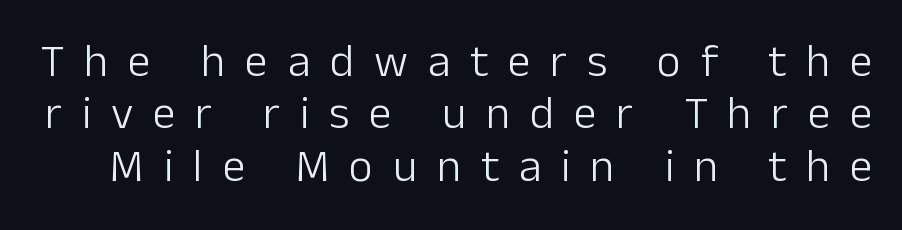
Q: Is the text bold? A: No.
Q: Is the text italic (slanted)? A: No, it is upright.
Q: Is the typeface a serif or a sans-serif typeface? A: Sans-serif.
Q: Is the text underlined? A: No.
Q: Is the spacing between letters normal or unusually wide? A: Unusually wide.
Q: Is the spacing between lines tight, normal or loose? A: Tight.
Q: Width (condensed, normal, or wide)? A: Normal.
Q: Stroke contrast? A: Low.
Q: x-height? A: Medium.
Q: Monospaced? A: No.
